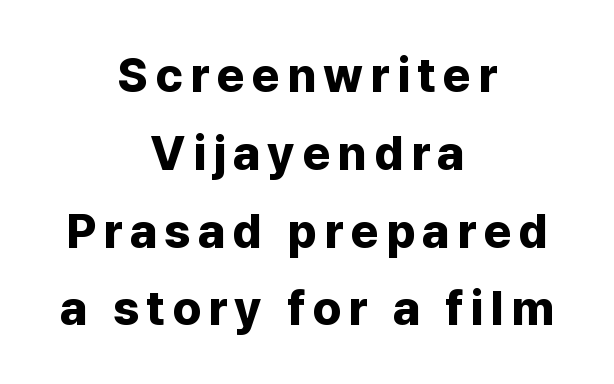
A roman cut, with each character standing at attention. The letters advance in unequal steps, a hallmark of proportional type. Leading: standard. Typographic density is high because the face is bold.
